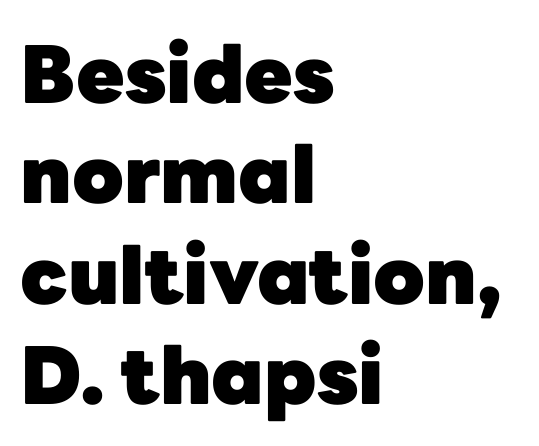
{"serif": "no", "italic": "no", "bold": "yes", "weight": "heavy", "width": "normal", "stroke_contrast": "low", "x_height": "medium", "monospaced": "no", "underline": "no", "align": "left", "line_spacing": "normal", "line_spacing_ratio": 1.27, "letter_spacing": "normal", "letter_spacing_em": 0.0, "glyph_px": 79}
